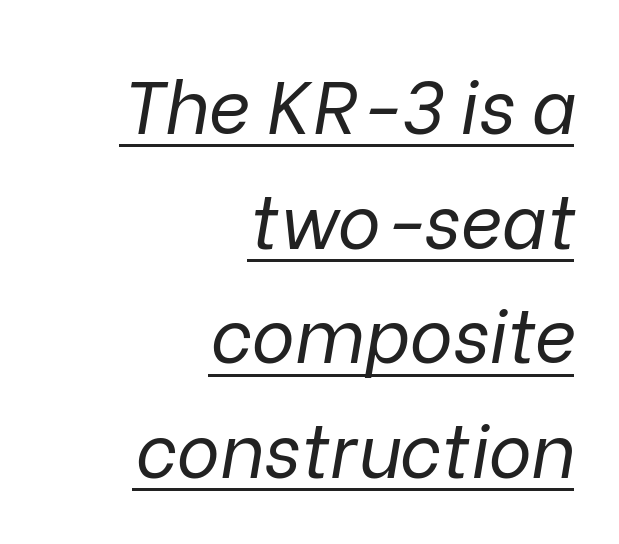
{"italic": "yes", "lean": "right", "slant_degrees": 9, "bold": "no", "weight": "regular", "width": "normal", "stroke_contrast": "low", "x_height": "medium", "monospaced": "no", "underline": "yes", "align": "right", "line_spacing": "normal", "line_spacing_ratio": 1.57, "letter_spacing": "normal", "letter_spacing_em": 0.0, "glyph_px": 73}
